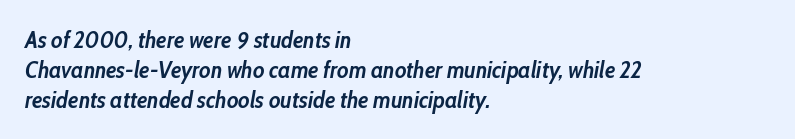
{"italic": "yes", "lean": "right", "slant_degrees": 10, "bold": "yes", "underline": "no", "align": "left", "line_spacing": "normal", "line_spacing_ratio": 1.3, "letter_spacing": "normal", "letter_spacing_em": 0.0, "glyph_px": 23}
